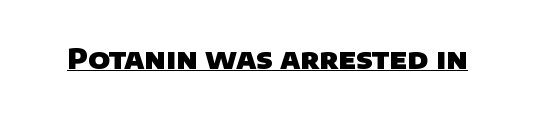
How are the letters spaced? Ordinarily, with no added tracking. Strokes here are thick enough to call this a true bold. The face used here appears with an underline applied. These lines are composed in type without serifs.
